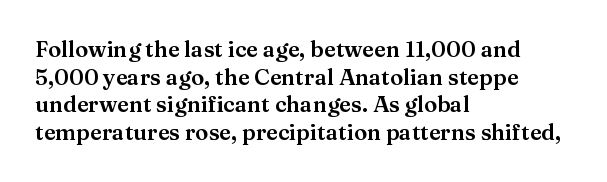
The image shows 22 px text type, upright; set left-aligned, normal line spacing (1.26x), normal letter spacing, not underlined.
